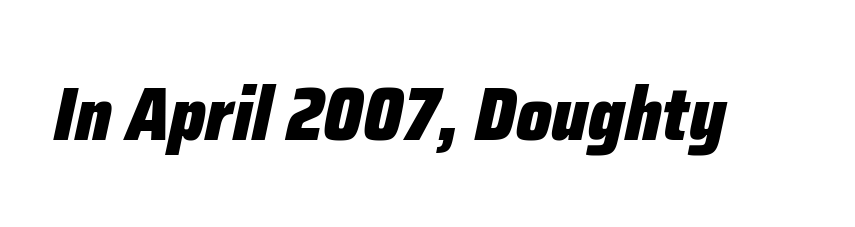
{"italic": "yes", "lean": "right", "slant_degrees": 12, "bold": "yes", "weight": "heavy", "width": "condensed", "stroke_contrast": "low", "x_height": "medium", "monospaced": "no", "underline": "no", "letter_spacing": "normal", "letter_spacing_em": 0.0, "glyph_px": 75}
